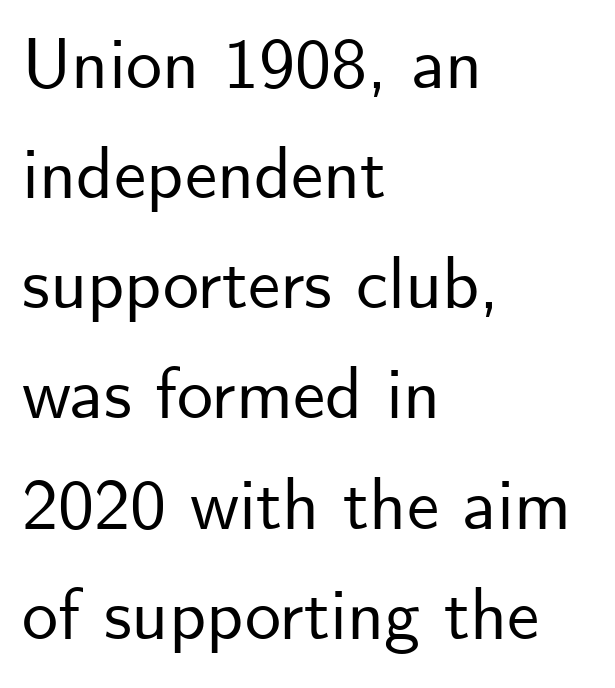
The image shows 72 px sans-serif type, upright; set left-aligned, normal line spacing (1.53x), normal letter spacing, not underlined; low stroke contrast and a small x-height.
